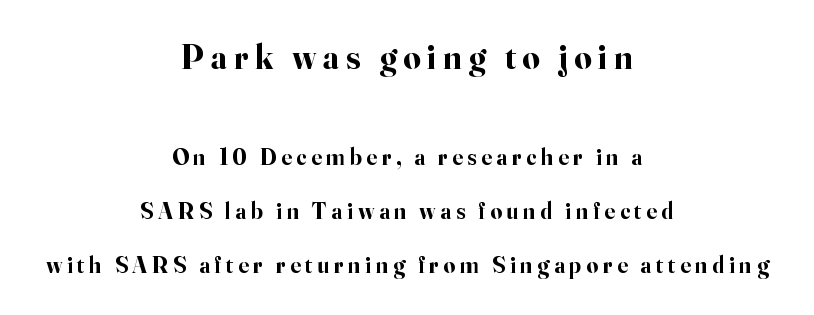
Q: Is the text bold? A: Yes.
Q: Is the text italic (slanted)? A: No, it is upright.
Q: Is the typeface a serif or a sans-serif typeface? A: Serif.
Q: Is the text underlined? A: No.
Q: How is the paragraph aligned? A: Centered.
Q: Is the spacing between letters normal or unusually wide? A: Unusually wide.
Q: Is the spacing between lines tight, normal or loose? A: Loose.
Q: Which block of text is set in a larger size, the first (top) or the second (bottom)? A: The first (top) one.
Q: Width (condensed, normal, or wide)? A: Normal.
Q: Stroke contrast? A: High.
Q: x-height? A: Small.
Q: Monospaced? A: No.
